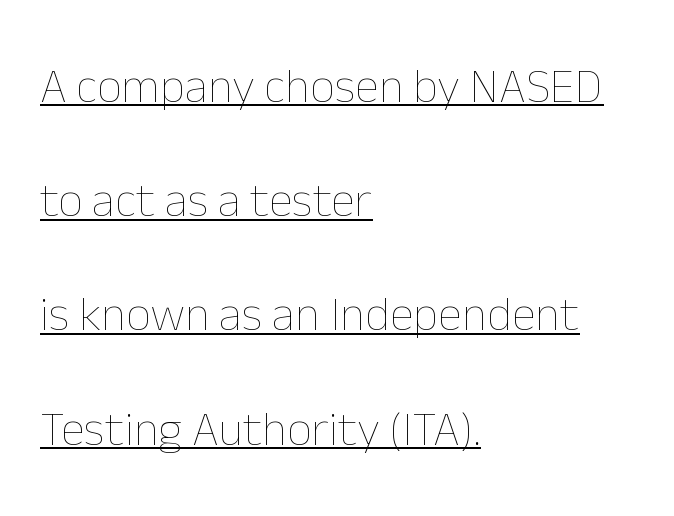
Short and long lines alike share a common starting point at left. One glance says open: line gaps are wider than usual. This is roman type, the default non-slanted kind. The cut favours lightness, reaching ordinary text weight at its darkest. Look at the tracking — it's just the regular setting, nothing added. Quick note: underline on.
